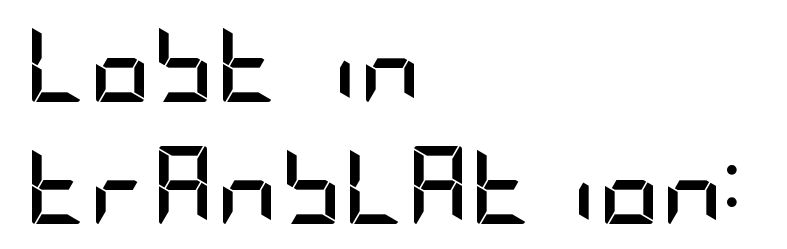
Q: Is the text bold? A: Yes.
Q: Is the text italic (slanted)? A: No, it is upright.
Q: Is the typeface a serif or a sans-serif typeface? A: Sans-serif.
Q: Is the text underlined? A: No.
Q: How is the paragraph aligned? A: Left-aligned.
Q: Is the spacing between letters normal or unusually wide? A: Normal.
Q: Is the spacing between lines tight, normal or loose? A: Normal.
Q: Width (condensed, normal, or wide)? A: Condensed.
Q: Stroke contrast? A: Low.
Q: x-height? A: Large.
